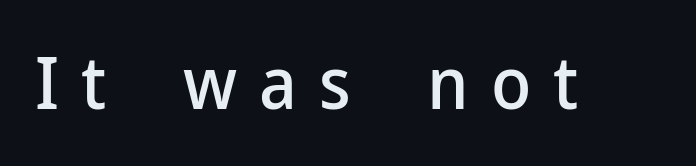
{"serif": "no", "italic": "no", "width": "normal", "stroke_contrast": "low", "x_height": "medium", "monospaced": "no", "underline": "no", "letter_spacing": "wide", "letter_spacing_em": 0.3, "glyph_px": 73}
